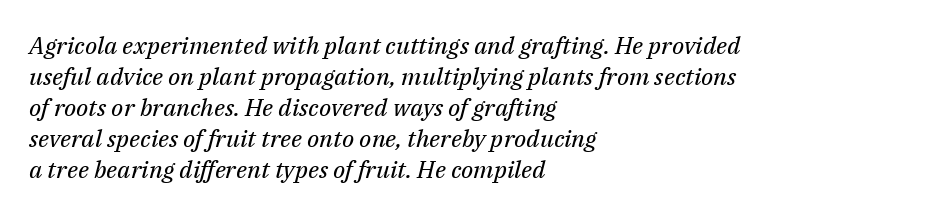
Q: Is the text bold? A: No.
Q: Is the text italic (slanted)? A: Yes, it leans right by about 14 degrees.
Q: Is the text underlined? A: No.
Q: How is the paragraph aligned? A: Left-aligned.
Q: Is the spacing between letters normal or unusually wide? A: Normal.
Q: Is the spacing between lines tight, normal or loose? A: Normal.
